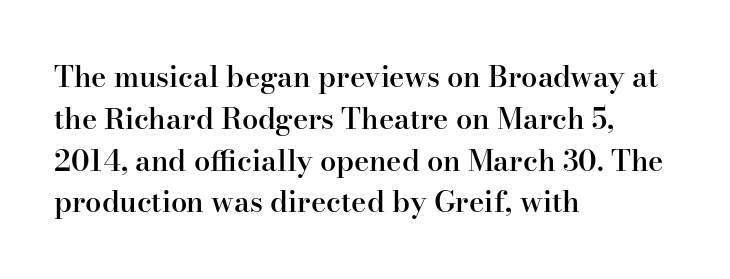
Caption: semibold face, moderately heavy strokes. Designer's note — italics off, roman on. Is there much room between lines? A standard amount, neither cramped nor airy. Bare-footed words on every line. Think of a printed novel: that variable character pitch is what you see here. Look at the bottom of the vertical strokes: they flare into serifs here.
